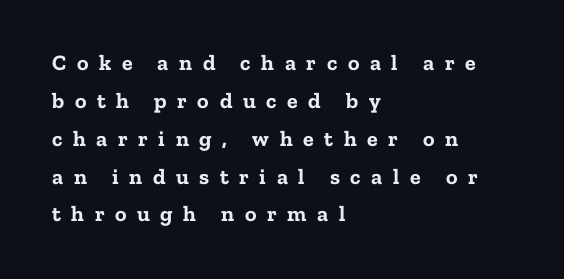
The image shows 22 px bold type, upright; set left-aligned, line spacing 1.72x, unusually wide letter spacing (+0.48 em), not underlined.
